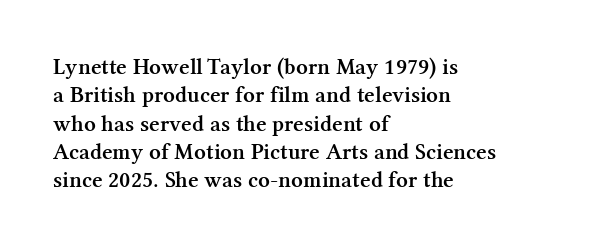
Is the letter spacing exaggerated? No — it looks like the ordinary default. Do the letters lean? They stand straight. Is the type bold? Partly — it's a semibold, heavier than regular but not fully bold. Lines of text with bare space underneath. The text block is weighted toward the left margin, trailing off unevenly rightward.
